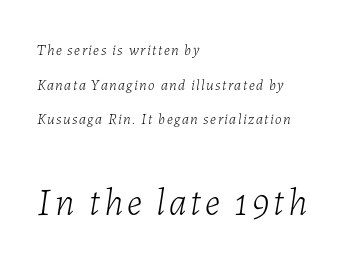
Q: Is the text bold? A: No.
Q: Is the text italic (slanted)? A: Yes, it leans right by about 7 degrees.
Q: Is the text underlined? A: No.
Q: How is the paragraph aligned? A: Left-aligned.
Q: Is the spacing between lines tight, normal or loose? A: Loose.
Q: Which block of text is set in a larger size, the first (top) or the second (bottom)? A: The second (bottom) one.
Q: Width (condensed, normal, or wide)? A: Normal.
Q: Stroke contrast? A: Low.
Q: x-height? A: Medium.
Q: Monospaced? A: No.
